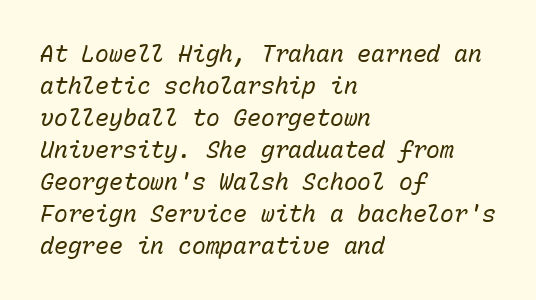
The image shows 23 px text type, italic (leaning right); set left-aligned, normal line spacing (1.39x), normal letter spacing, not underlined.
